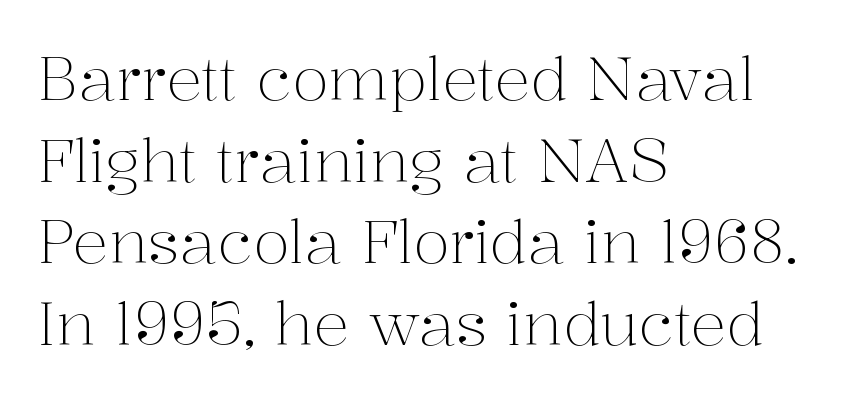
The rendering uses a moderate line-height, typical for paragraphs. Here the designer chose a conventional face with non-uniform glyph widths. Alignment: flush left. This is not heavy type; no bold has been used.
